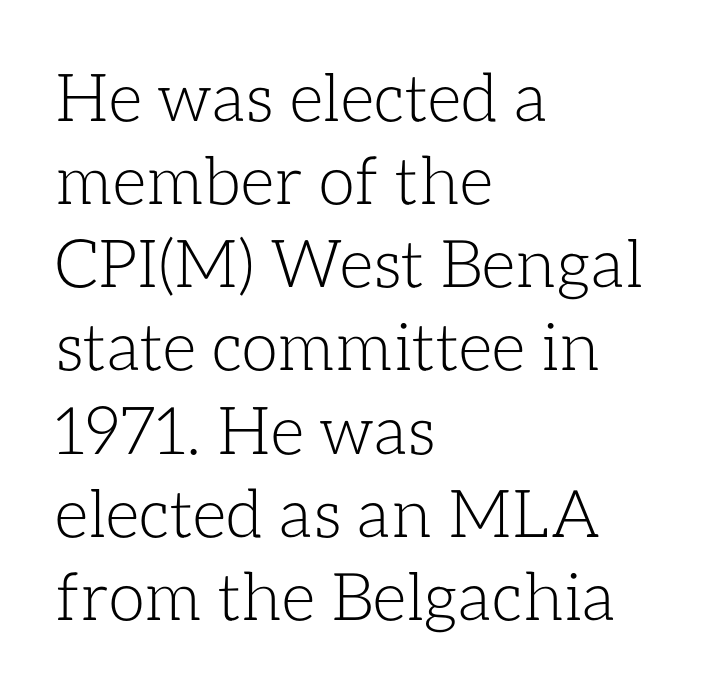
Is there any slant? The stems are plumb. Is this a fixed-width face? No — the glyphs have proportional, varying widths. Default kerning and tracking; the words read as compact shapes. Compared with a centered layout, this one pins lines to the left instead. The designer left line spacing at the default. Check under the words: just untouched page.
